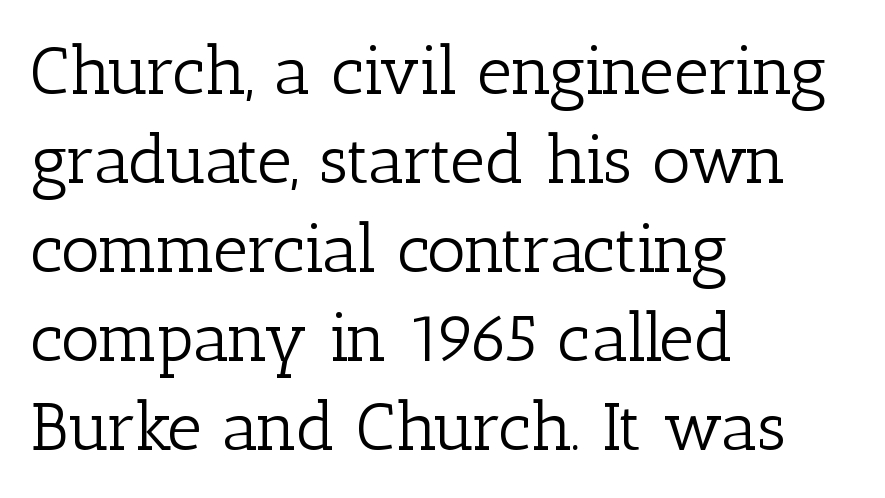
{"serif": "yes", "italic": "no", "bold": "no", "weight": "light", "width": "normal", "stroke_contrast": "low", "x_height": "medium", "monospaced": "no", "underline": "no", "align": "left", "line_spacing": "normal", "line_spacing_ratio": 1.31, "letter_spacing": "normal", "letter_spacing_em": 0.0, "glyph_px": 68}
